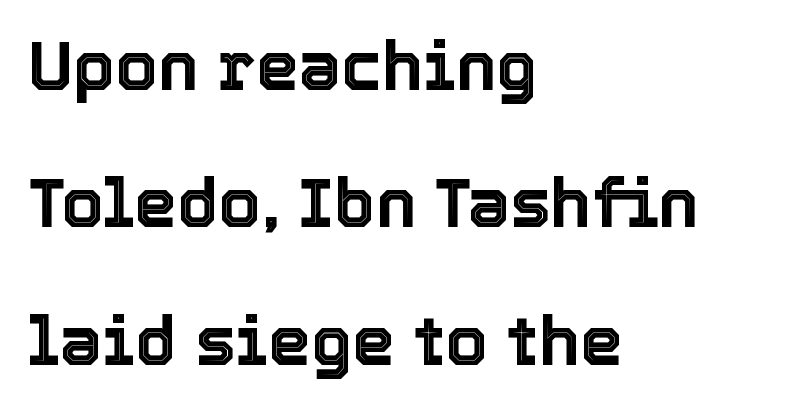
Q: Is the text italic (slanted)? A: No, it is upright.
Q: Is the text underlined? A: No.
Q: How is the paragraph aligned? A: Left-aligned.
Q: Is the spacing between letters normal or unusually wide? A: Normal.
Q: Is the spacing between lines tight, normal or loose? A: Loose.
Q: Width (condensed, normal, or wide)? A: Normal.
Q: x-height? A: Medium.
Q: Monospaced? A: No.
